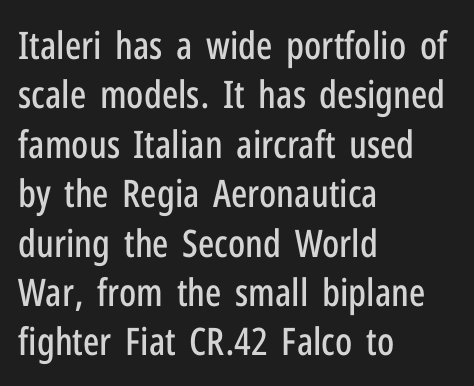
The letters stand upright; this is a roman face. This rendering uses left alignment, leaving the right contour irregular. Note the varied advance widths — an 'i' is clearly narrower than an 'm'. Decoration check: the copy has no underline.
